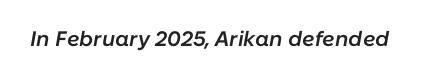
Students, note that the glyphs here touch the page at normal intervals. Descender tails drop into unmarked territory. Slant detected: the letters are inclined. Is the type bold? Partly — it's a semibold, heavier than regular but not fully bold.
